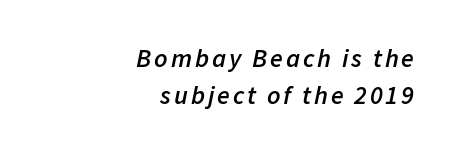
A semibold gives these letters moderate extra thickness, short of bold. Quick note: interline space is typical. Slant detected: the letters are inclined. The baseline area is clear. In CSS terms this would be text-align: right.
